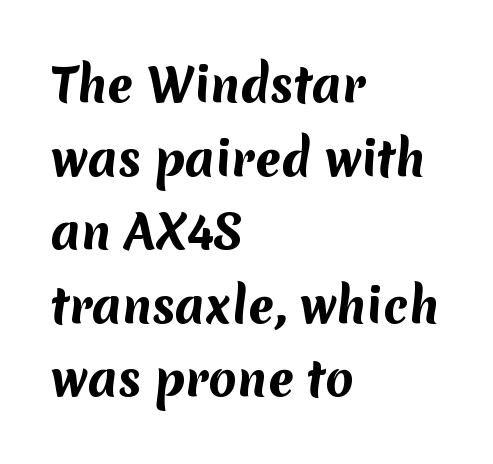
The letters advance in unequal steps, a hallmark of proportional type. Inter-character spacing is left at the font's built-in metrics. Type without underlining. Stroke terminals: plain, sans-serif. What weight is shown? A full bold with thick strokes.
